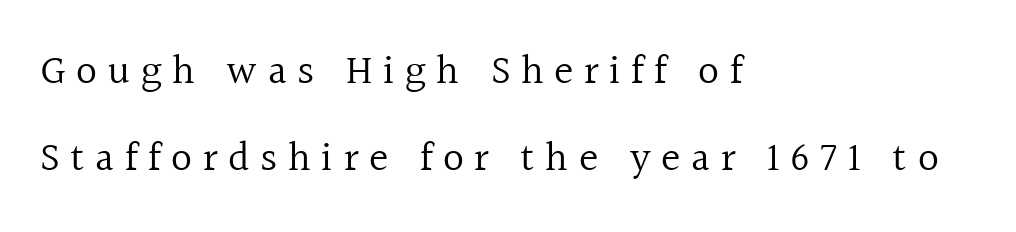
Q: Is the text bold? A: No.
Q: Is the text italic (slanted)? A: No, it is upright.
Q: Is the typeface a serif or a sans-serif typeface? A: Serif.
Q: Is the text underlined? A: No.
Q: How is the paragraph aligned? A: Left-aligned.
Q: Is the spacing between letters normal or unusually wide? A: Unusually wide.
Q: Is the spacing between lines tight, normal or loose? A: Loose.
Q: Width (condensed, normal, or wide)? A: Normal.
Q: x-height? A: Medium.
Q: Monospaced? A: No.
